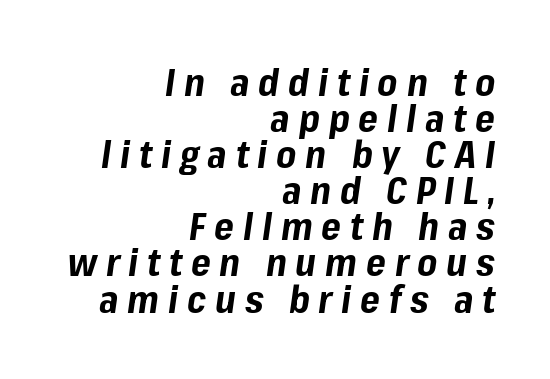
The image shows 38 px bold type, italic (leaning right); set right-aligned, tight line spacing (0.95x), unusually wide letter spacing (+0.23 em), not underlined; low stroke contrast and a medium x-height.
